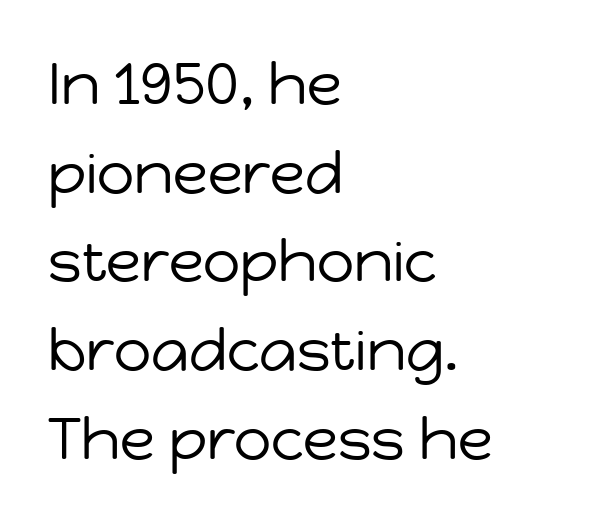
Q: Is the text bold? A: No.
Q: Is the text italic (slanted)? A: No, it is upright.
Q: Is the typeface a serif or a sans-serif typeface? A: Sans-serif.
Q: Is the text underlined? A: No.
Q: How is the paragraph aligned? A: Left-aligned.
Q: Is the spacing between letters normal or unusually wide? A: Normal.
Q: Is the spacing between lines tight, normal or loose? A: Normal.
Q: Width (condensed, normal, or wide)? A: Normal.
Q: Stroke contrast? A: Low.
Q: x-height? A: Medium.
Q: Monospaced? A: No.
